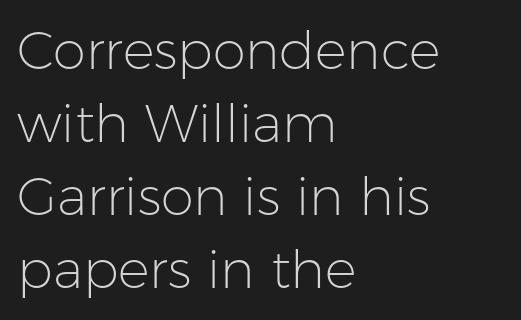
{"serif": "no", "italic": "no", "bold": "no", "weight": "light", "width": "normal", "stroke_contrast": "low", "x_height": "medium", "monospaced": "no", "underline": "no", "align": "left", "line_spacing": "normal", "line_spacing_ratio": 1.38, "letter_spacing": "normal", "letter_spacing_em": 0.0, "glyph_px": 53}
